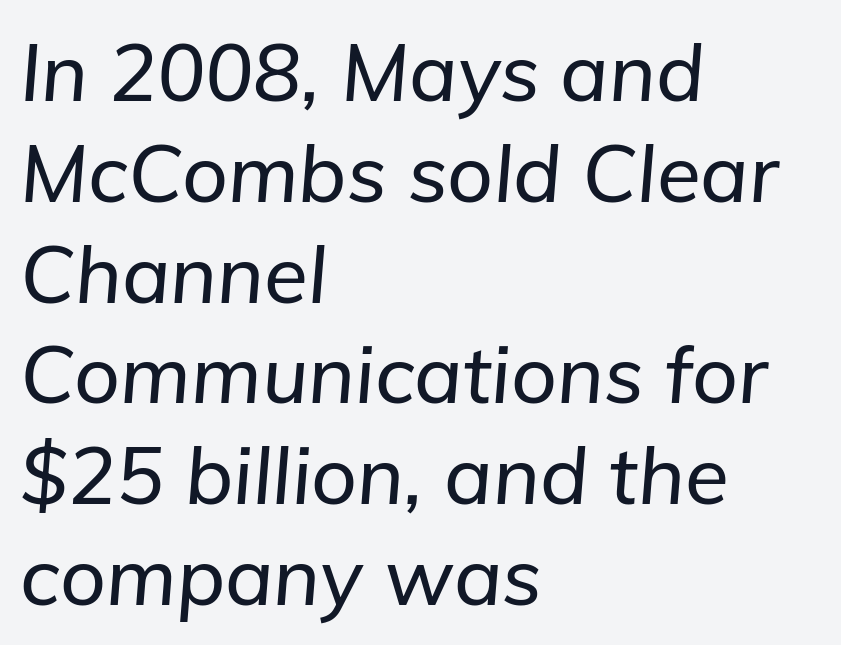
Q: Is the text italic (slanted)? A: Yes, it leans right by about 5 degrees.
Q: Is the text underlined? A: No.
Q: How is the paragraph aligned? A: Left-aligned.
Q: Is the spacing between letters normal or unusually wide? A: Normal.
Q: Is the spacing between lines tight, normal or loose? A: Normal.
Q: Width (condensed, normal, or wide)? A: Normal.
Q: Stroke contrast? A: Low.
Q: x-height? A: Medium.
Q: Monospaced? A: No.
